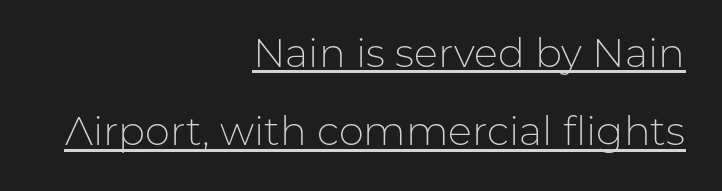
Q: Is the text bold? A: No.
Q: Is the text italic (slanted)? A: No, it is upright.
Q: Is the typeface a serif or a sans-serif typeface? A: Sans-serif.
Q: Is the text underlined? A: Yes.
Q: How is the paragraph aligned? A: Right-aligned.
Q: Is the spacing between letters normal or unusually wide? A: Normal.
Q: Is the spacing between lines tight, normal or loose? A: Loose.
Q: Width (condensed, normal, or wide)? A: Normal.
Q: Stroke contrast? A: Low.
Q: x-height? A: Medium.
Q: Monospaced? A: No.
